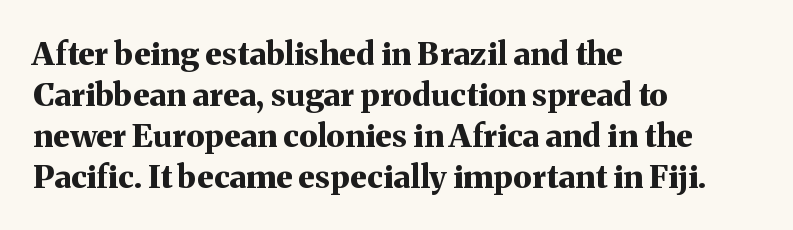
The image shows 32 px bold serif type, upright; set left-aligned, normal line spacing (1.28x), normal letter spacing, not underlined; medium stroke contrast and a medium x-height.
